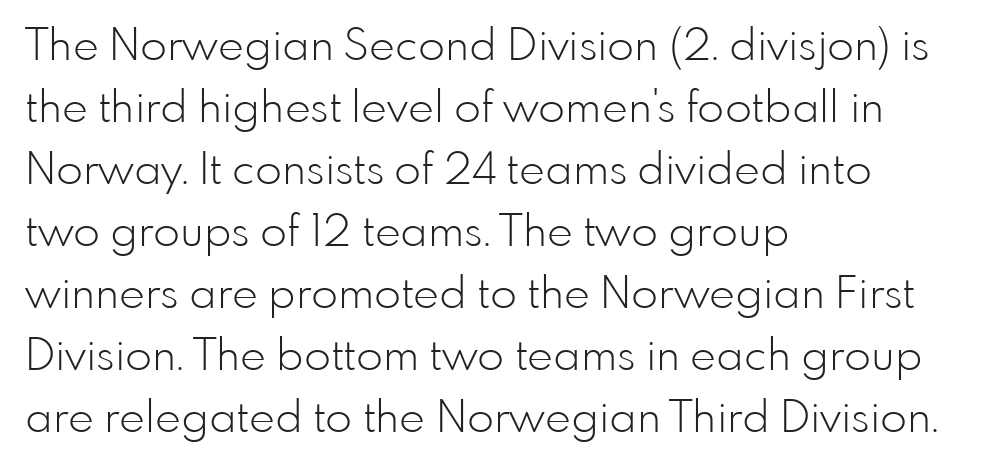
The image shows 44 px light sans-serif type, upright; set left-aligned, normal line spacing (1.41x), normal letter spacing, not underlined; low stroke contrast and a small x-height.
